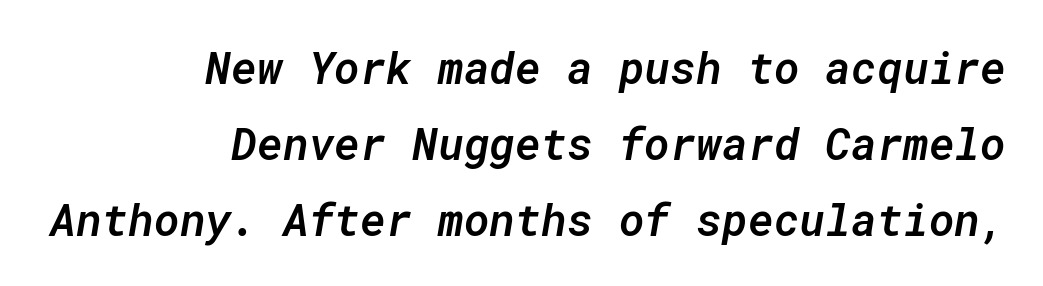
The image shows 44 px semibold type, italic (leaning right), monospaced; set right-aligned, line spacing 1.73x, normal letter spacing, not underlined; low stroke contrast and a medium x-height.
